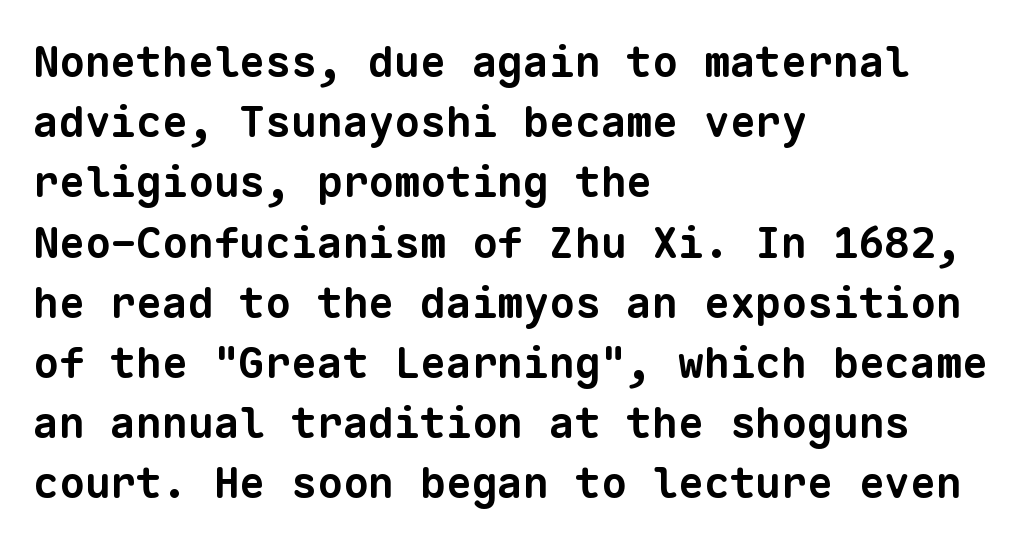
{"serif": "no", "bold": "yes", "weight": "bold", "width": "normal", "stroke_contrast": "low", "x_height": "medium", "monospaced": "yes", "underline": "no", "align": "left", "line_spacing": "normal", "line_spacing_ratio": 1.4, "letter_spacing": "normal", "letter_spacing_em": 0.0, "glyph_px": 43}
